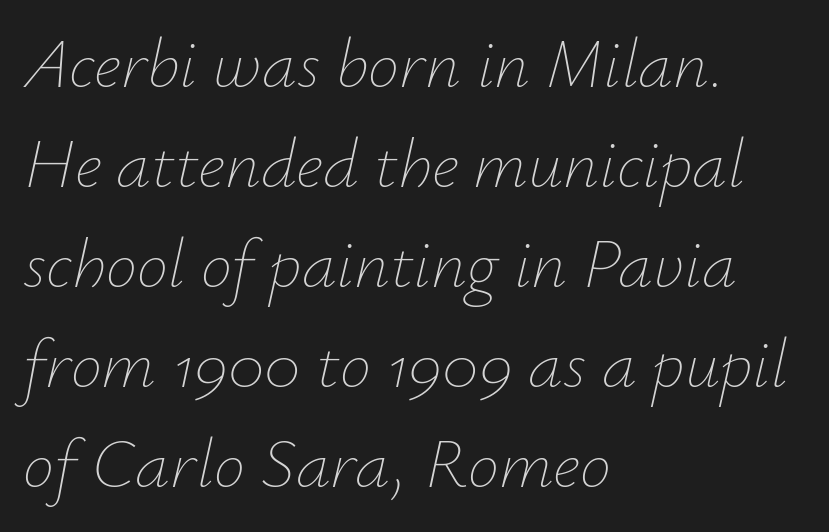
Q: Is the text bold? A: No.
Q: Is the text italic (slanted)? A: Yes, it leans right by about 12 degrees.
Q: Is the text underlined? A: No.
Q: How is the paragraph aligned? A: Left-aligned.
Q: Is the spacing between letters normal or unusually wide? A: Normal.
Q: Is the spacing between lines tight, normal or loose? A: Normal.
Q: Width (condensed, normal, or wide)? A: Normal.
Q: Stroke contrast? A: Low.
Q: x-height? A: Small.
Q: Monospaced? A: No.
